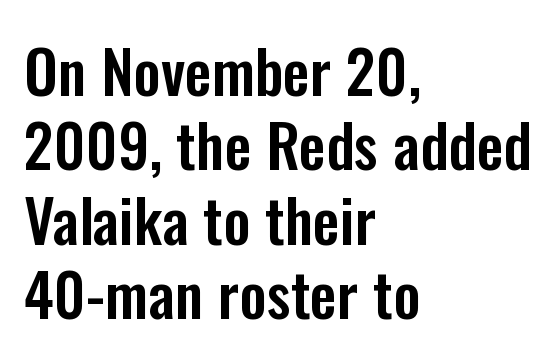
{"serif": "no", "italic": "no", "width": "condensed", "stroke_contrast": "low", "x_height": "medium", "monospaced": "no", "underline": "no", "align": "left", "line_spacing_ratio": 1.24, "letter_spacing": "normal", "letter_spacing_em": 0.0, "glyph_px": 60}
